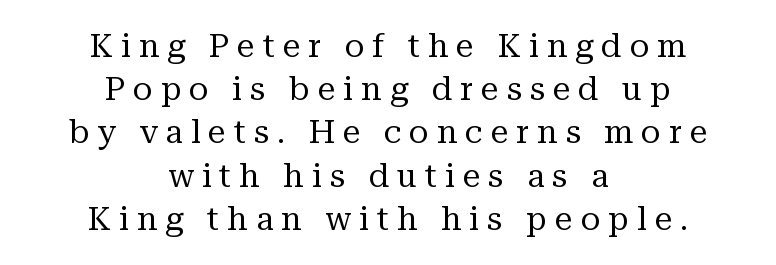
Q: Is the text bold? A: No.
Q: Is the text italic (slanted)? A: No, it is upright.
Q: Is the typeface a serif or a sans-serif typeface? A: Serif.
Q: Is the text underlined? A: No.
Q: How is the paragraph aligned? A: Centered.
Q: Is the spacing between letters normal or unusually wide? A: Unusually wide.
Q: Is the spacing between lines tight, normal or loose? A: Normal.
Q: Width (condensed, normal, or wide)? A: Normal.
Q: Stroke contrast? A: Medium.
Q: x-height? A: Medium.
Q: Monospaced? A: No.
